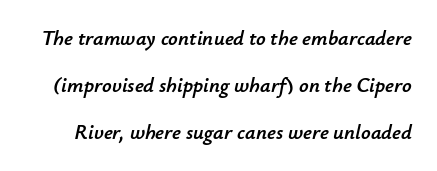
{"italic": "yes", "lean": "right", "slant_degrees": 12, "underline": "no", "line_spacing": "loose", "line_spacing_ratio": 2.23, "letter_spacing": "normal", "letter_spacing_em": 0.0, "glyph_px": 21}
